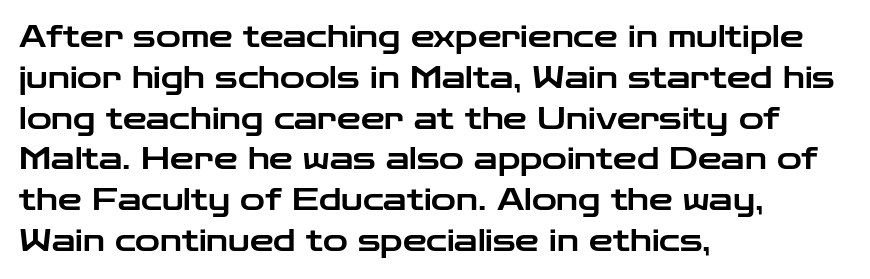
The image shows 30 px wide sans-serif type, upright; set left-aligned, normal line spacing (1.36x), normal letter spacing, not underlined; low stroke contrast and a medium x-height.
